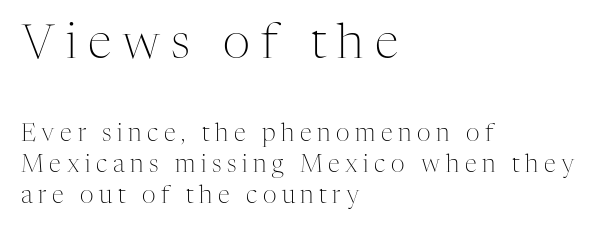
{"serif": "yes", "italic": "no", "bold": "no", "weight": "light", "width": "normal", "stroke_contrast": "medium", "x_height": "medium", "monospaced": "no", "underline": "no", "align": "left", "line_spacing": "normal", "line_spacing_ratio": 1.3, "letter_spacing": "wide", "letter_spacing_em": 0.23, "larger_block": "first", "size_ratio": 2.0, "glyph_px": 48}
